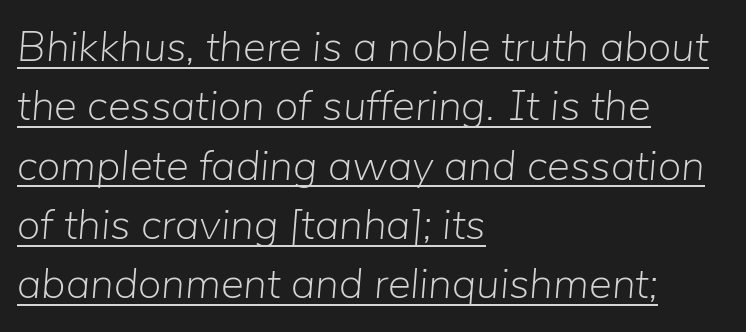
Leftover space on each line is placed entirely after the last word. Looks like someone drew a line under every word here. Italic? Definitely — the glyphs are oblique. Regular leading. There is no visible air inserted between adjacent glyphs. The letters look calm and open, with moderate or lighter stems.
